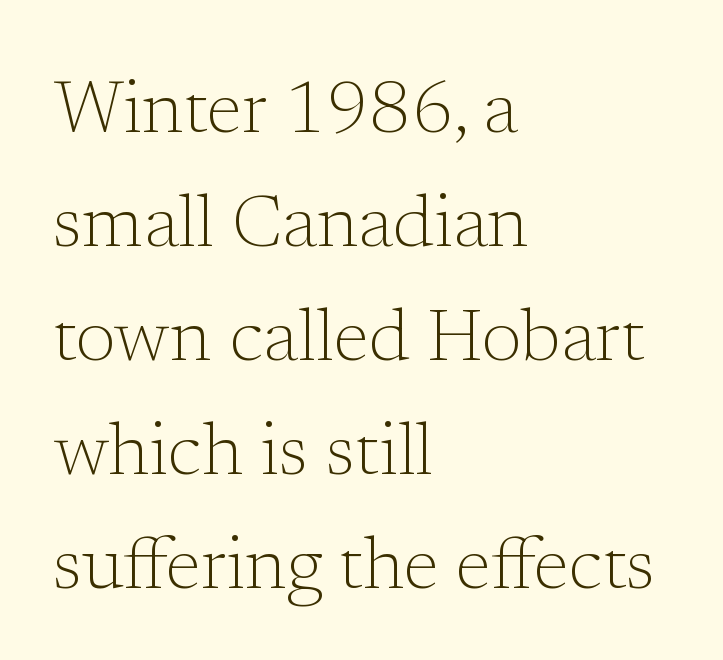
{"serif": "yes", "italic": "no", "bold": "no", "weight": "light", "width": "normal", "stroke_contrast": "low", "x_height": "medium", "monospaced": "no", "underline": "no", "align": "left", "line_spacing": "normal", "line_spacing_ratio": 1.56, "letter_spacing": "normal", "letter_spacing_em": 0.0, "glyph_px": 73}
